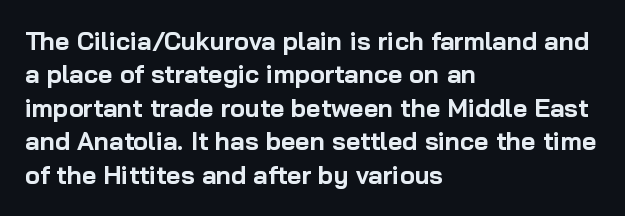
Notice how the passage keeps a crisp vertical edge on the left only. Ordinary non-slanted type is in use. This sample uses plain, unmodified letter spacing. Strong, thick strokes mark this as bold type. Normally led — the rows are evenly, conventionally spaced.
